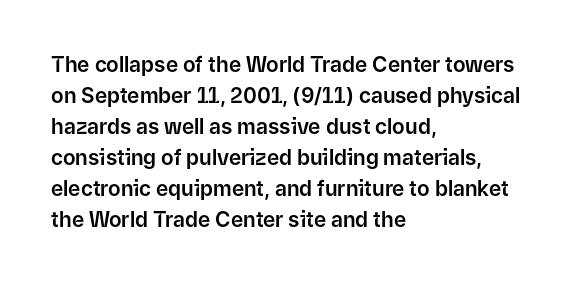
The image shows 21 px text type, upright; set left-aligned, normal line spacing (1.48x), normal letter spacing, not underlined.
